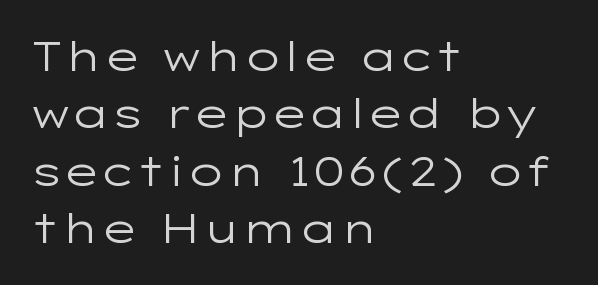
The image shows 41 px regular-weight, wide sans-serif type, upright; set left-aligned, normal line spacing (1.4x), normal letter spacing, not underlined; low stroke contrast and a medium x-height.
